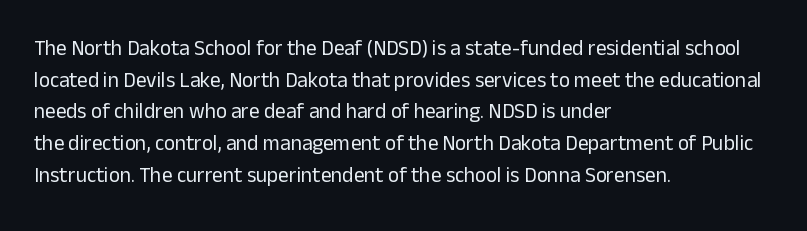
Q: Is the text bold? A: No.
Q: Is the text italic (slanted)? A: No, it is upright.
Q: Is the text underlined? A: No.
Q: How is the paragraph aligned? A: Left-aligned.
Q: Is the spacing between letters normal or unusually wide? A: Normal.
Q: Is the spacing between lines tight, normal or loose? A: Normal.
